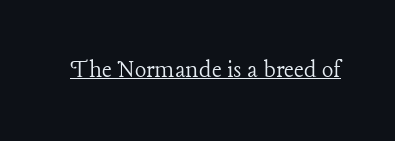
The image shows 27 px text type, upright; set normal letter spacing, underlined.
